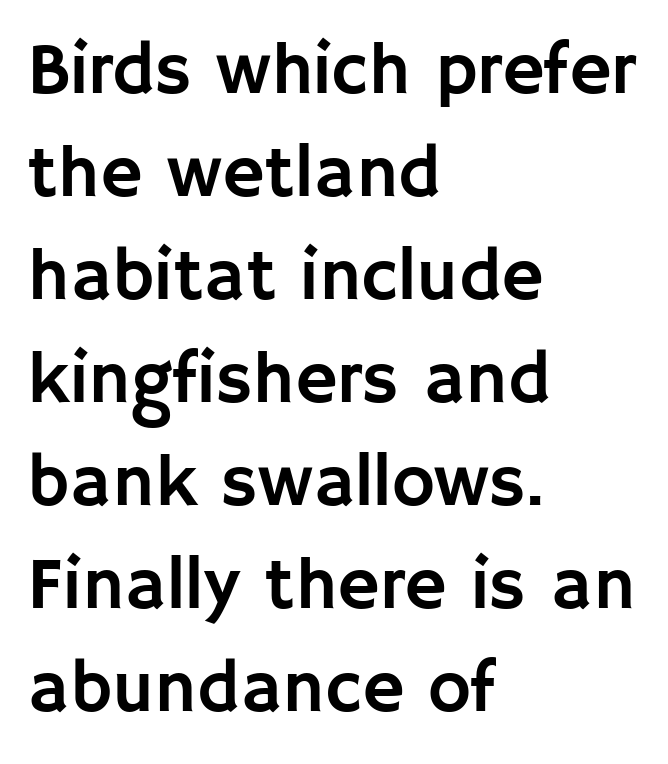
Q: Is the text italic (slanted)? A: No, it is upright.
Q: Is the typeface a serif or a sans-serif typeface? A: Sans-serif.
Q: Is the text underlined? A: No.
Q: How is the paragraph aligned? A: Left-aligned.
Q: Is the spacing between letters normal or unusually wide? A: Normal.
Q: Is the spacing between lines tight, normal or loose? A: Normal.
Q: Width (condensed, normal, or wide)? A: Normal.
Q: Stroke contrast? A: Low.
Q: x-height? A: Large.
Q: Monospaced? A: No.
